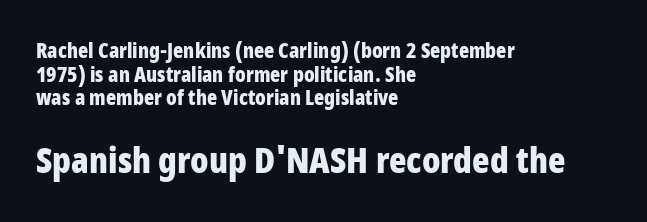
The rag falls on the right side of this text block. These lines are rendered in a variable-pitch font. Descender tails drop into unmarked territory. Check where the strokes stop: nothing finishes them off — pure sans.
